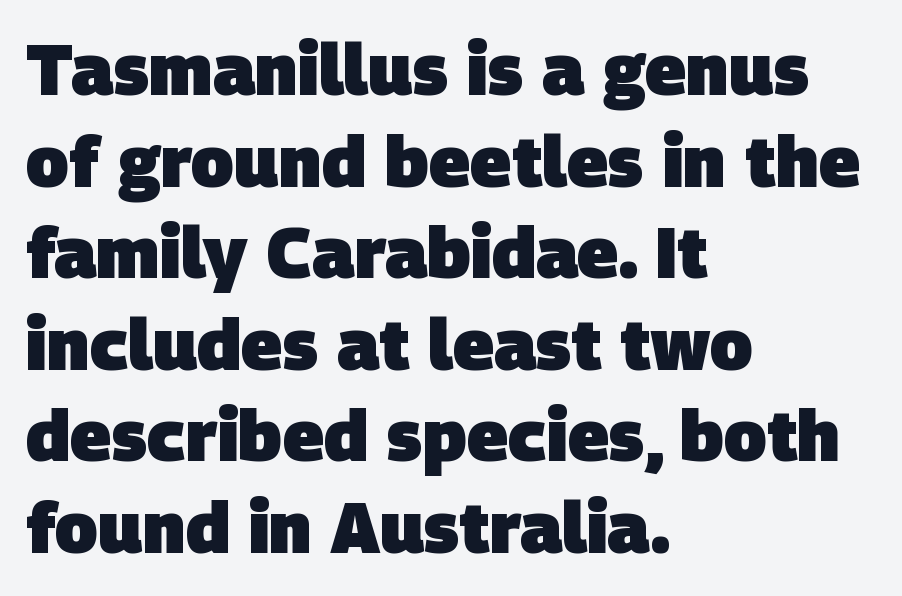
The image shows 71 px heavy sans-serif type; set left-aligned, normal line spacing (1.29x), normal letter spacing, not underlined; low stroke contrast and a large x-height.
